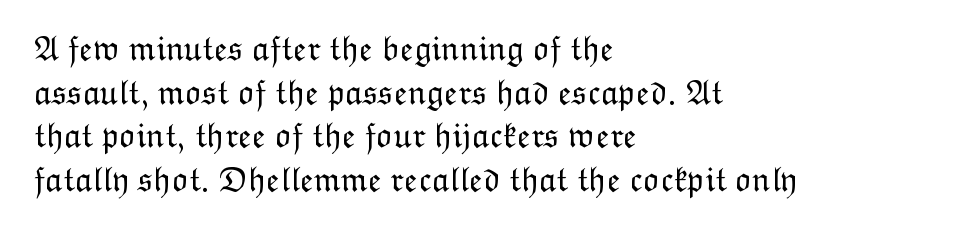
Q: Is the text bold? A: No.
Q: Is the text italic (slanted)? A: No, it is upright.
Q: Is the text underlined? A: No.
Q: How is the paragraph aligned? A: Left-aligned.
Q: Is the spacing between letters normal or unusually wide? A: Normal.
Q: Is the spacing between lines tight, normal or loose? A: Normal.
Q: Width (condensed, normal, or wide)? A: Normal.
Q: Stroke contrast? A: Low.
Q: x-height? A: Medium.
Q: Monospaced? A: No.
